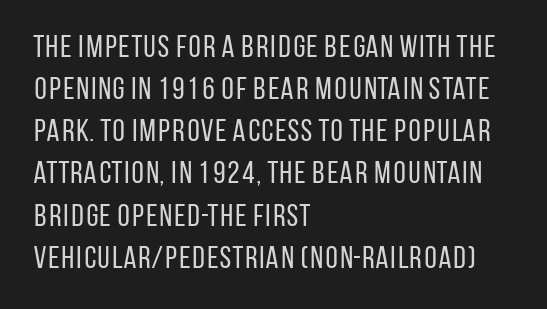
The image shows 31 px regular-weight, condensed sans-serif type, upright; set left-aligned, normal line spacing (1.36x), normal letter spacing, not underlined; low stroke contrast and a large x-height.
